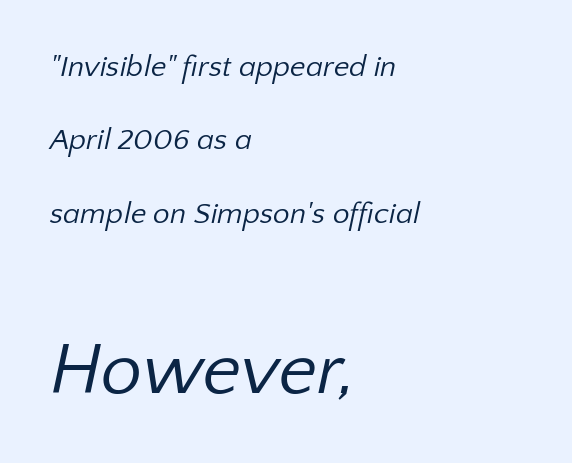
Inter-character spacing is left at the font's built-in metrics. The rendering uses natural spacing where letterforms have individual widths. Grotesque or geometric, the face here clearly has no serifs. Decoration check: the copy has no underline.
